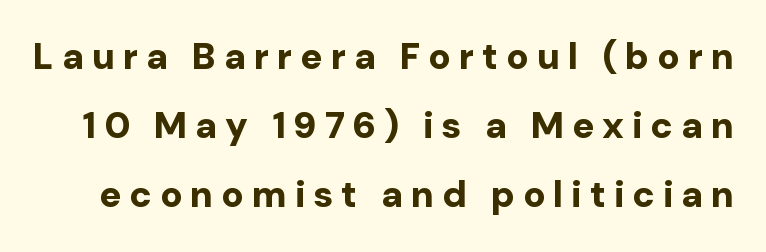
Q: Is the text bold? A: Yes.
Q: Is the text italic (slanted)? A: No, it is upright.
Q: Is the typeface a serif or a sans-serif typeface? A: Sans-serif.
Q: Is the text underlined? A: No.
Q: Is the spacing between letters normal or unusually wide? A: Unusually wide.
Q: Width (condensed, normal, or wide)? A: Normal.
Q: Stroke contrast? A: Low.
Q: x-height? A: Medium.
Q: Monospaced? A: No.
